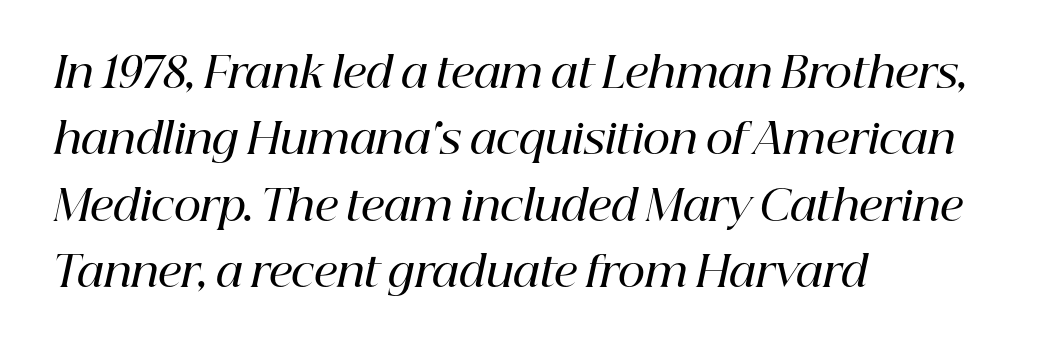
{"serif": "yes", "italic": "yes", "lean": "right", "slant_degrees": 12, "bold": "semi", "weight": "semibold", "width": "normal", "stroke_contrast": "high", "x_height": "medium", "monospaced": "no", "underline": "no", "align": "left", "line_spacing": "normal", "line_spacing_ratio": 1.58, "letter_spacing": "normal", "letter_spacing_em": 0.0, "glyph_px": 42}
